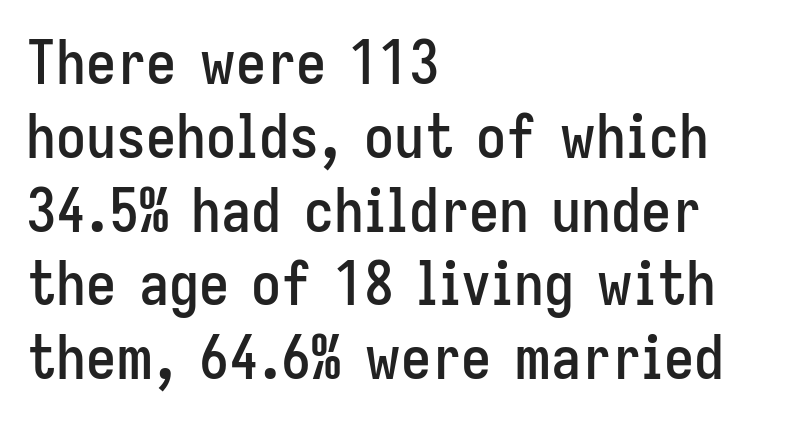
The image shows 60 px condensed sans-serif type, upright; set left-aligned, line spacing 1.23x, normal letter spacing, not underlined; low stroke contrast and a medium x-height.
